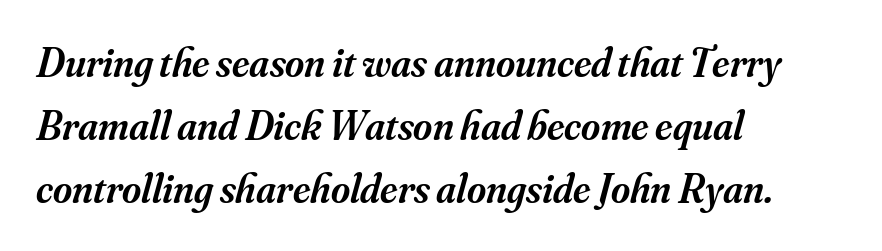
Q: Is the text bold? A: Semi-bold.
Q: Is the text italic (slanted)? A: Yes, it leans right by about 16 degrees.
Q: Is the typeface a serif or a sans-serif typeface? A: Serif.
Q: Is the text underlined? A: No.
Q: How is the paragraph aligned? A: Left-aligned.
Q: Is the spacing between letters normal or unusually wide? A: Normal.
Q: Is the spacing between lines tight, normal or loose? A: Normal.
Q: Width (condensed, normal, or wide)? A: Normal.
Q: Stroke contrast? A: Medium.
Q: x-height? A: Small.
Q: Monospaced? A: No.
